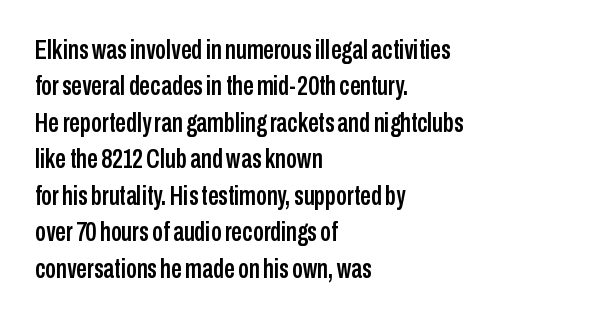
The image shows 27 px text type, upright; set left-aligned, normal line spacing (1.35x), normal letter spacing, not underlined.
